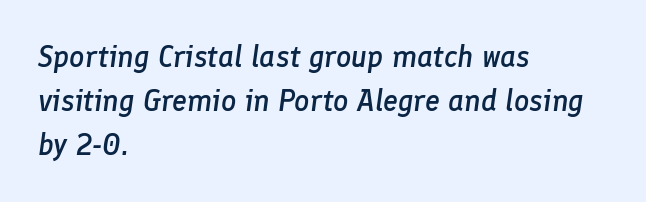
Q: Is the text bold? A: Semi-bold.
Q: Is the text italic (slanted)? A: Yes, it leans right by about 8 degrees.
Q: Is the text underlined? A: No.
Q: How is the paragraph aligned? A: Left-aligned.
Q: Is the spacing between letters normal or unusually wide? A: Normal.
Q: Is the spacing between lines tight, normal or loose? A: Normal.
Q: Width (condensed, normal, or wide)? A: Normal.
Q: Stroke contrast? A: Low.
Q: x-height? A: Medium.
Q: Monospaced? A: No.
